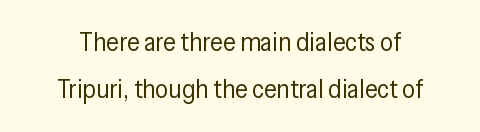
Q: Is the text bold? A: No.
Q: Is the text italic (slanted)? A: No, it is upright.
Q: Is the text underlined? A: No.
Q: Is the spacing between letters normal or unusually wide? A: Normal.
